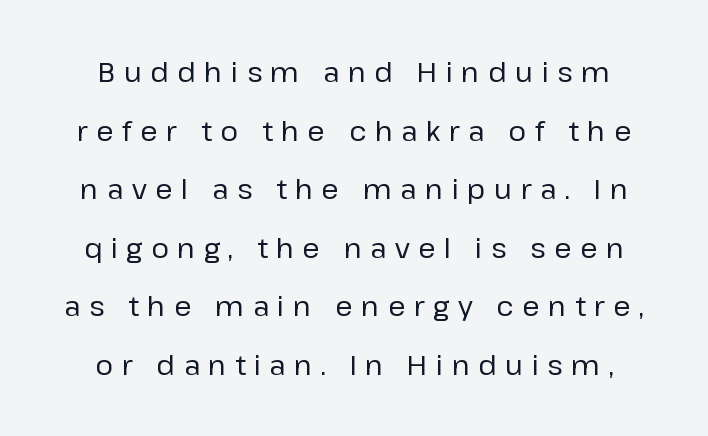
Plain, unruled lines of type. The font family rendered here belongs to the sans-serif group. What stands out about the letter spacing? Its width — letters are far apart. Is the stroke heavy? The answer is a plain regular-or-lighter. The specimen reads as upright at a glance. Note the varied advance widths — an 'i' is clearly narrower than an 'm'.
